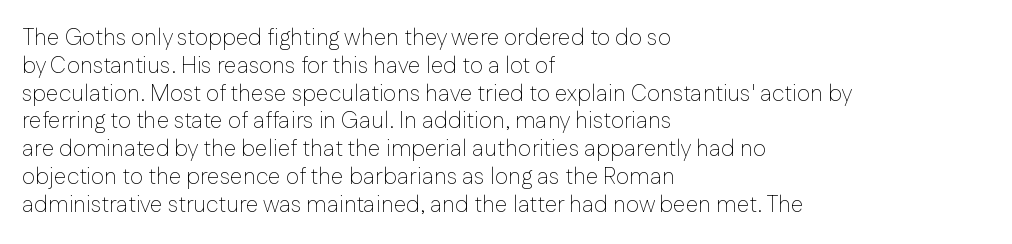
The image shows 23 px text type, upright; set left-aligned, line spacing 1.21x, normal letter spacing, not underlined.
